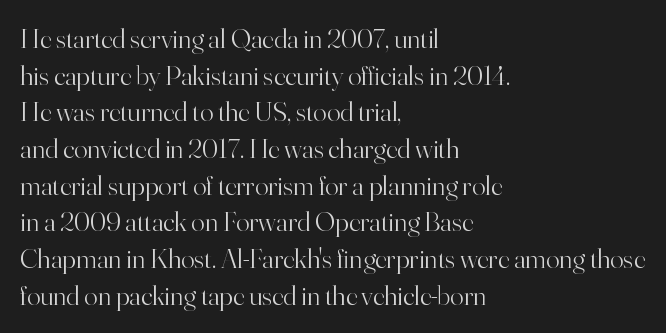
{"serif": "yes", "italic": "no", "bold": "no", "weight": "light", "width": "normal", "stroke_contrast": "high", "x_height": "small", "monospaced": "no", "underline": "no", "align": "left", "line_spacing": "normal", "line_spacing_ratio": 1.31, "letter_spacing": "normal", "letter_spacing_em": 0.0, "glyph_px": 28}
